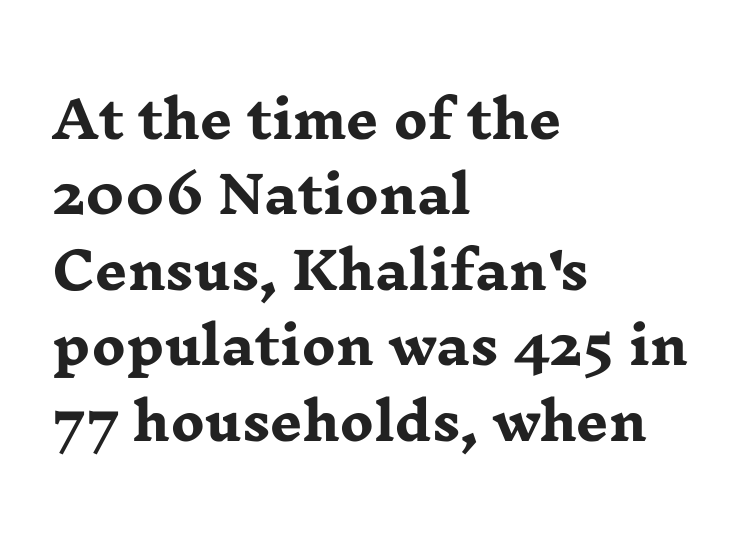
{"serif": "yes", "italic": "no", "bold": "yes", "weight": "heavy", "width": "wide", "stroke_contrast": "low", "x_height": "medium", "monospaced": "no", "underline": "no", "align": "left", "line_spacing": "normal", "line_spacing_ratio": 1.48, "letter_spacing": "normal", "letter_spacing_em": 0.0, "glyph_px": 51}
